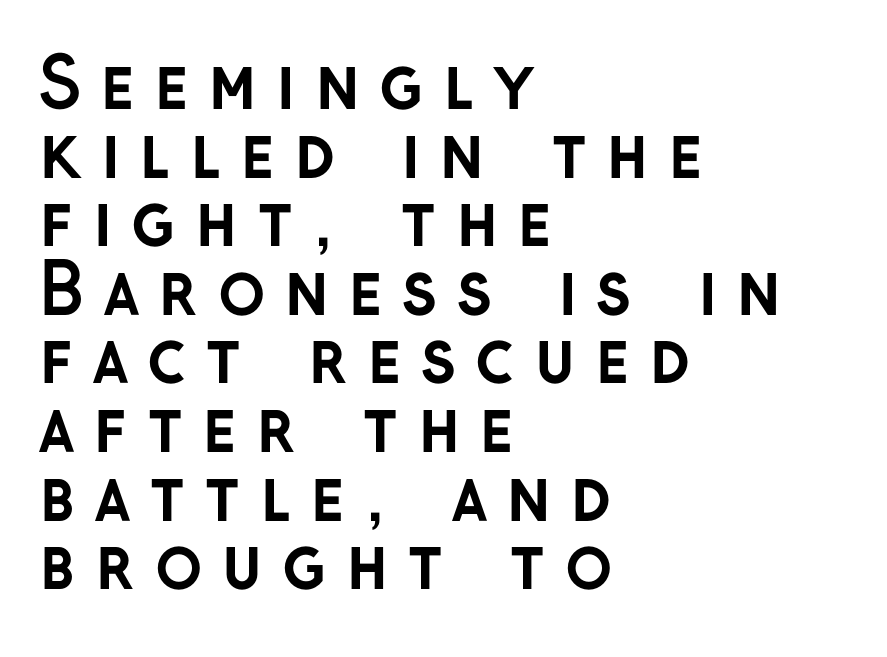
Q: Is the text bold? A: Yes.
Q: Is the text italic (slanted)? A: No, it is upright.
Q: Is the typeface a serif or a sans-serif typeface? A: Sans-serif.
Q: Is the text underlined? A: No.
Q: How is the paragraph aligned? A: Left-aligned.
Q: Is the spacing between letters normal or unusually wide? A: Unusually wide.
Q: Is the spacing between lines tight, normal or loose? A: Tight.
Q: Width (condensed, normal, or wide)? A: Normal.
Q: Stroke contrast? A: Low.
Q: x-height? A: Medium.
Q: Monospaced? A: No.
